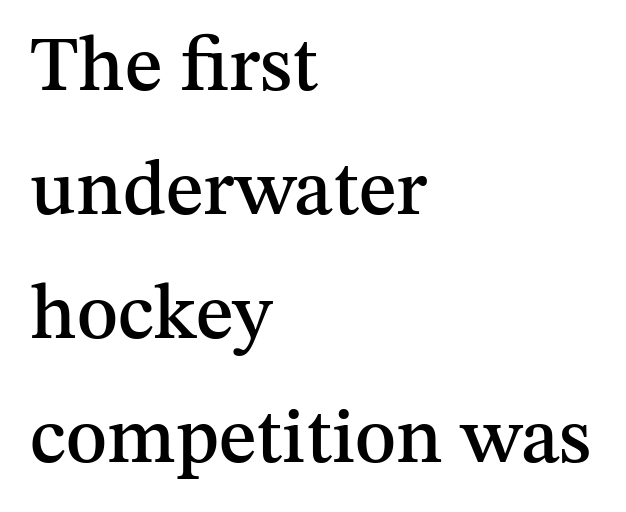
{"serif": "yes", "italic": "no", "width": "normal", "stroke_contrast": "medium", "x_height": "medium", "monospaced": "no", "underline": "no", "align": "left", "line_spacing": "normal", "line_spacing_ratio": 1.59, "letter_spacing": "normal", "letter_spacing_em": 0.0, "glyph_px": 78}
